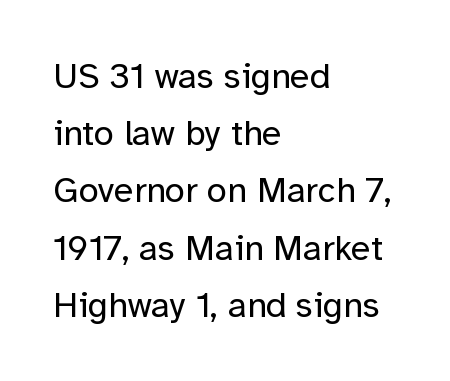
The image shows 36 px regular-weight sans-serif type, upright; set left-aligned, normal line spacing (1.59x), normal letter spacing, not underlined; low stroke contrast and a medium x-height.
